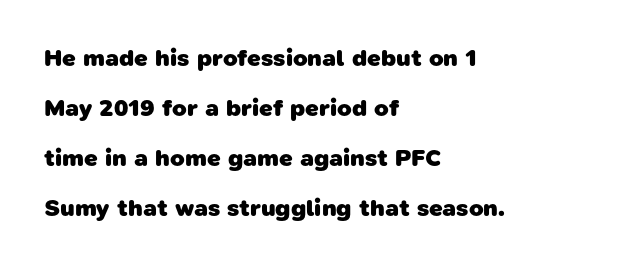
Q: Is the text bold? A: Yes.
Q: Is the text underlined? A: No.
Q: How is the paragraph aligned? A: Left-aligned.
Q: Is the spacing between letters normal or unusually wide? A: Normal.
Q: Is the spacing between lines tight, normal or loose? A: Loose.
